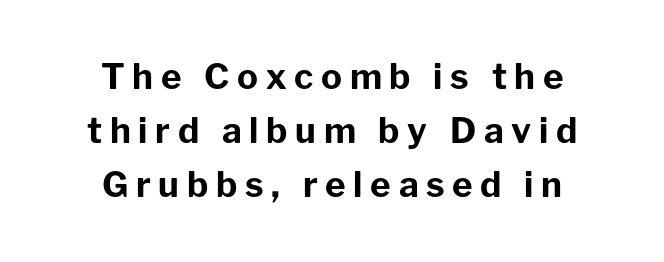
{"serif": "no", "italic": "no", "bold": "yes", "weight": "bold", "width": "normal", "stroke_contrast": "low", "x_height": "medium", "monospaced": "no", "underline": "no", "align": "center", "line_spacing": "normal", "line_spacing_ratio": 1.55, "letter_spacing": "wide", "letter_spacing_em": 0.22, "glyph_px": 35}
